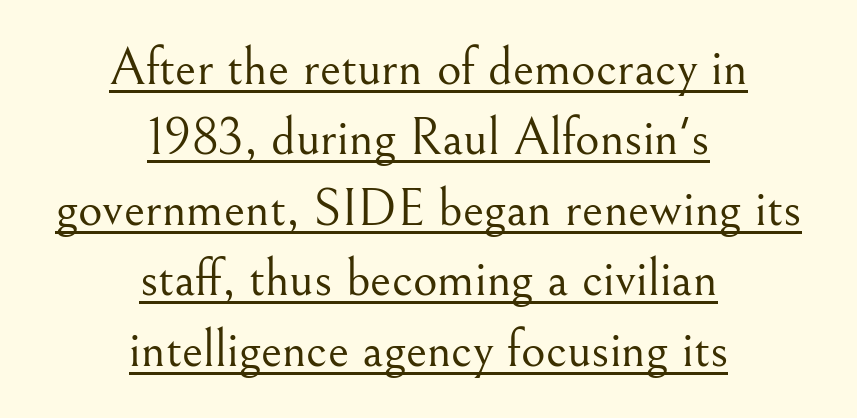
The typography opts for an upright posture over an oblique one. Horizontal bands of white between lines are of average thickness. A serif font was chosen for this passage. These lines are rendered in a variable-pitch font. Inter-character spacing is left at the font's built-in metrics. In CSS terms this would be text-align: center.
